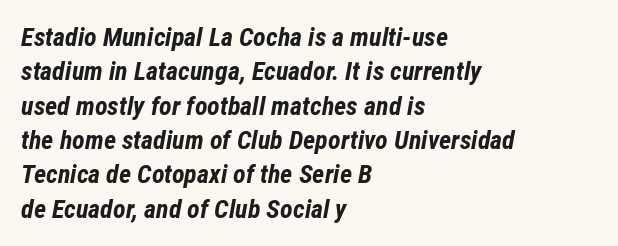
{"italic": "yes", "lean": "right", "slant_degrees": 12, "bold": "yes", "underline": "no", "align": "left", "line_spacing": "normal", "line_spacing_ratio": 1.32, "letter_spacing": "normal", "letter_spacing_em": 0.0, "glyph_px": 26}
